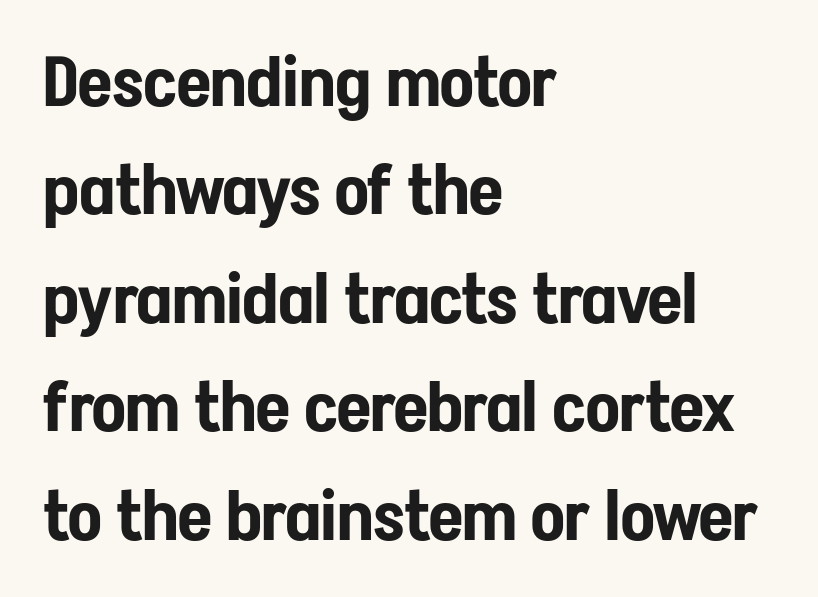
{"serif": "no", "italic": "no", "width": "condensed", "stroke_contrast": "low", "x_height": "medium", "monospaced": "no", "underline": "no", "align": "left", "line_spacing": "normal", "line_spacing_ratio": 1.55, "letter_spacing": "normal", "letter_spacing_em": 0.0, "glyph_px": 70}
